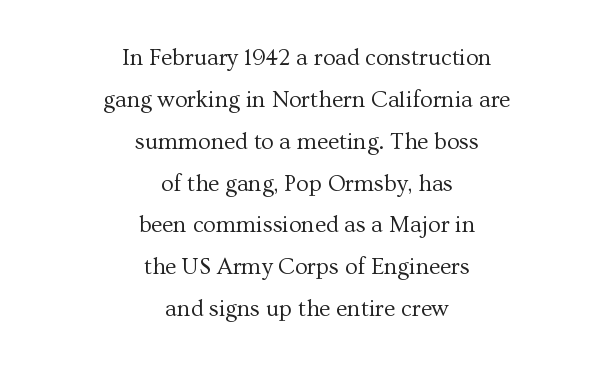
The image shows 23 px text type, upright; set centered, line spacing 1.82x, normal letter spacing, not underlined.
